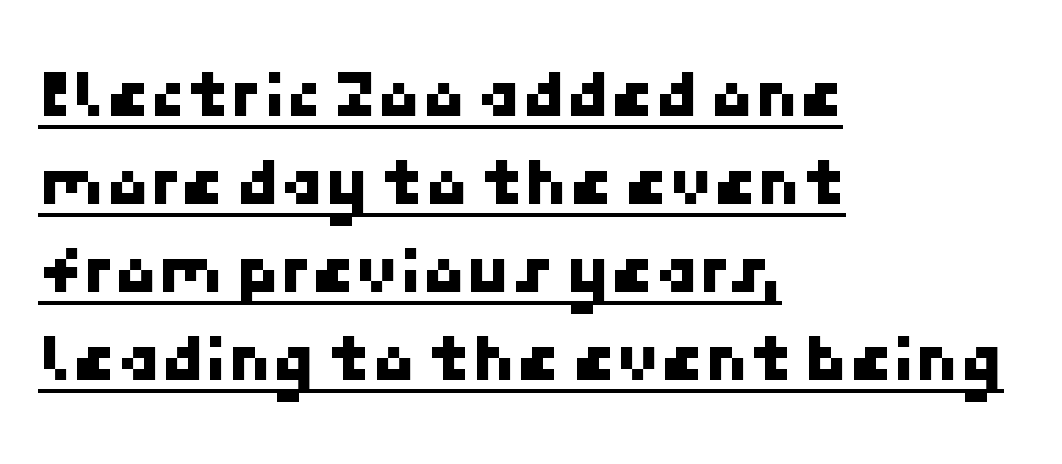
{"serif": "no", "width": "normal", "stroke_contrast": "low", "x_height": "medium", "underline": "yes", "align": "left", "line_spacing_ratio": 1.24, "letter_spacing": "normal", "letter_spacing_em": 0.0, "glyph_px": 71}
